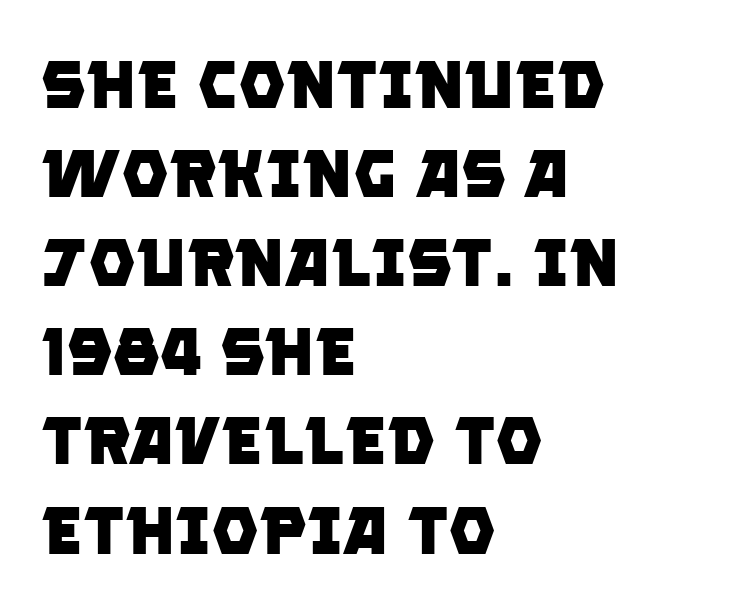
Q: Is the text bold? A: Yes.
Q: Is the typeface a serif or a sans-serif typeface? A: Sans-serif.
Q: Is the text underlined? A: No.
Q: How is the paragraph aligned? A: Left-aligned.
Q: Is the spacing between letters normal or unusually wide? A: Normal.
Q: Is the spacing between lines tight, normal or loose? A: Normal.
Q: Width (condensed, normal, or wide)? A: Normal.
Q: Stroke contrast? A: Low.
Q: x-height? A: Large.
Q: Monospaced? A: No.
